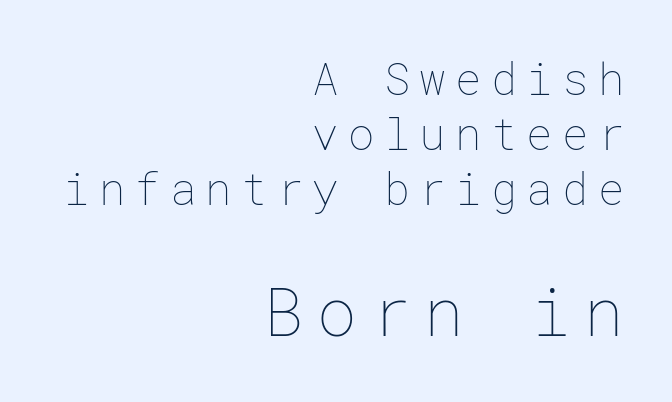
The image shows 66 px thin type, upright; set right-aligned, normal line spacing (1.25x), unusually wide letter spacing (+0.21 em), not underlined; the second (bottom) block is 1.5x larger; low stroke contrast and a medium x-height.
